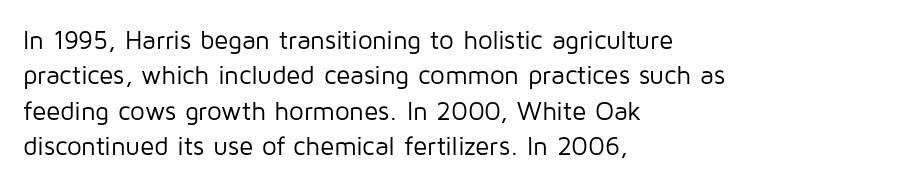
The image shows 26 px text type, upright; set left-aligned, normal line spacing (1.36x), normal letter spacing, not underlined.
